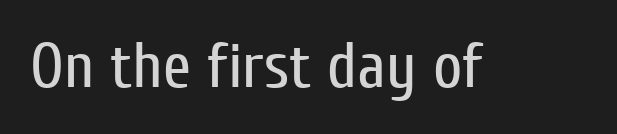
The image shows 64 px regular-weight, condensed sans-serif type, upright; set normal letter spacing, not underlined; low stroke contrast and a medium x-height.
